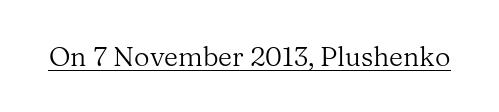
Q: Is the text bold? A: No.
Q: Is the text italic (slanted)? A: No, it is upright.
Q: Is the text underlined? A: Yes.
Q: Is the spacing between letters normal or unusually wide? A: Normal.
